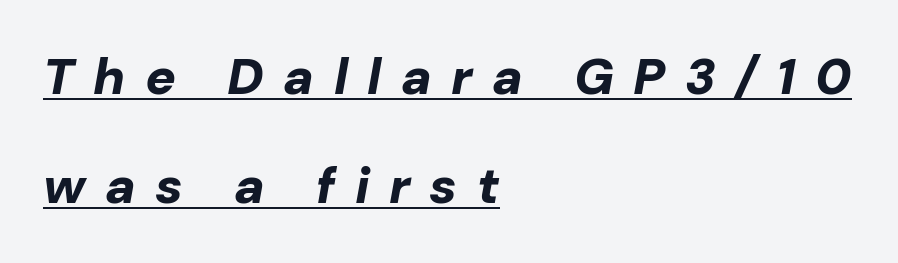
Varying glyph widths throughout — classic text-font behaviour. The rendering applies a slant to the glyphs. Honestly, the letter spacing is so wide it's the main thing you notice. In designer terms, the underline attribute is active on this setting.
